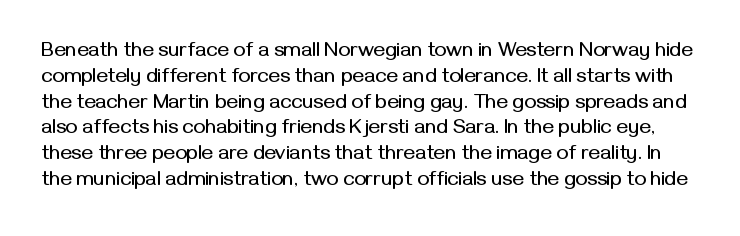
The image shows 20 px text type, upright; set normal line spacing (1.29x), normal letter spacing, not underlined.
